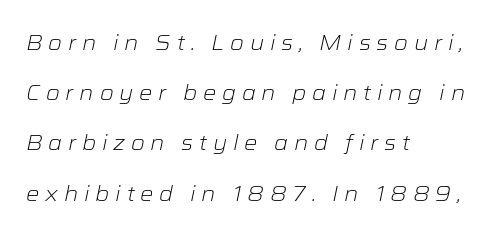
The paragraph has a hard left edge and a soft right edge. On a weight scale, this lands at 450 or below. The strip under each line holds only bare page. Look at the tracking — it's clearly loosened, letters drifting apart.
